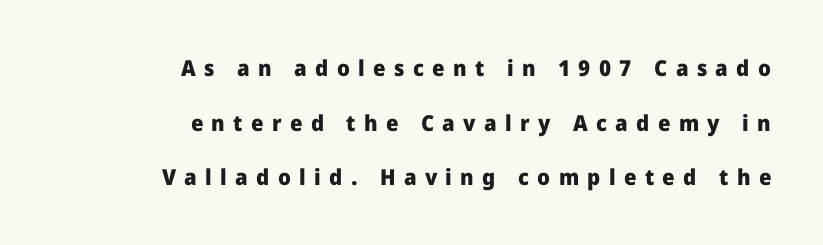
The image shows 22 px bold type, upright; set right-aligned, loose line spacing (2.48x), unusually wide letter spacing (+0.38 em), not underlined.
